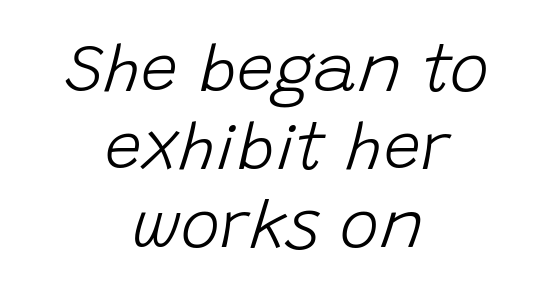
Q: Is the text bold? A: No.
Q: Is the text italic (slanted)? A: Yes, it leans right by about 15 degrees.
Q: Is the text underlined? A: No.
Q: How is the paragraph aligned? A: Centered.
Q: Is the spacing between letters normal or unusually wide? A: Normal.
Q: Width (condensed, normal, or wide)? A: Normal.
Q: Stroke contrast? A: Low.
Q: x-height? A: Large.
Q: Monospaced? A: No.
